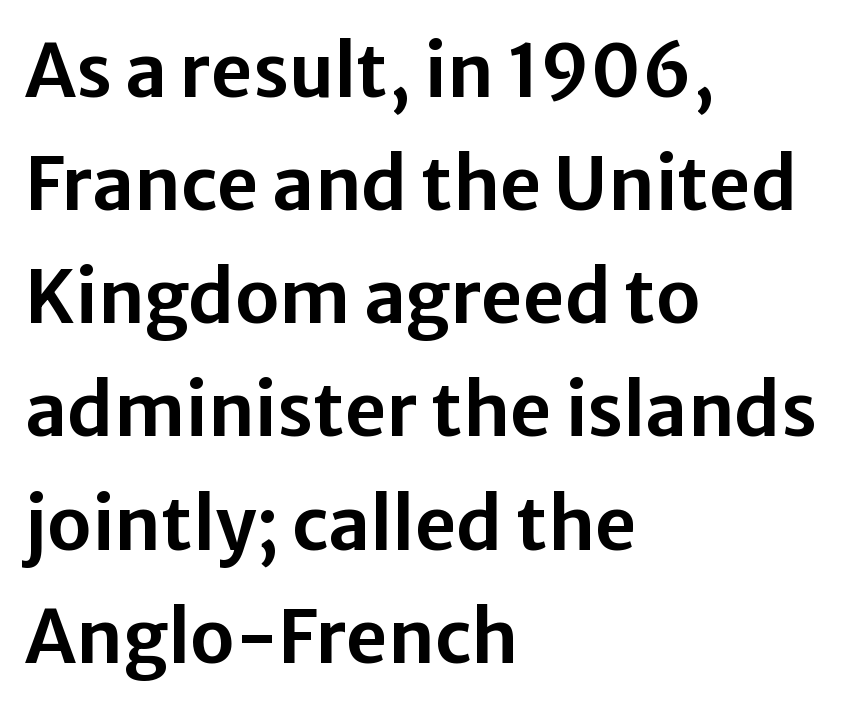
{"serif": "no", "italic": "no", "width": "normal", "stroke_contrast": "low", "x_height": "medium", "monospaced": "no", "underline": "no", "align": "left", "line_spacing": "normal", "line_spacing_ratio": 1.55, "letter_spacing": "normal", "letter_spacing_em": 0.0, "glyph_px": 73}
